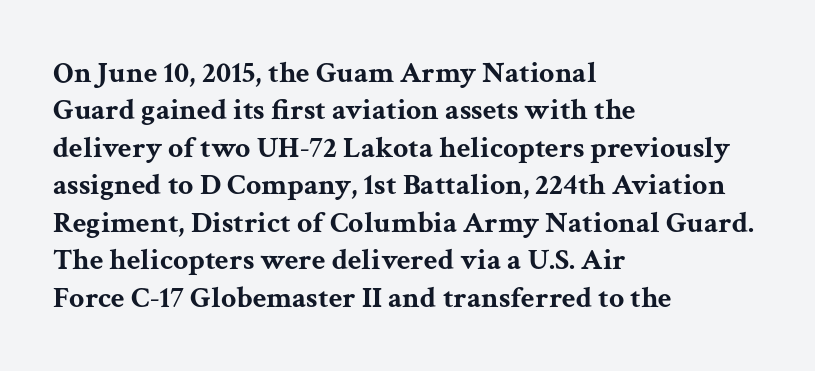
{"serif": "yes", "italic": "no", "bold": "yes", "weight": "bold", "width": "wide", "stroke_contrast": "medium", "x_height": "medium", "monospaced": "no", "underline": "no", "align": "left", "line_spacing": "normal", "line_spacing_ratio": 1.25, "letter_spacing": "normal", "letter_spacing_em": 0.0, "glyph_px": 30}
